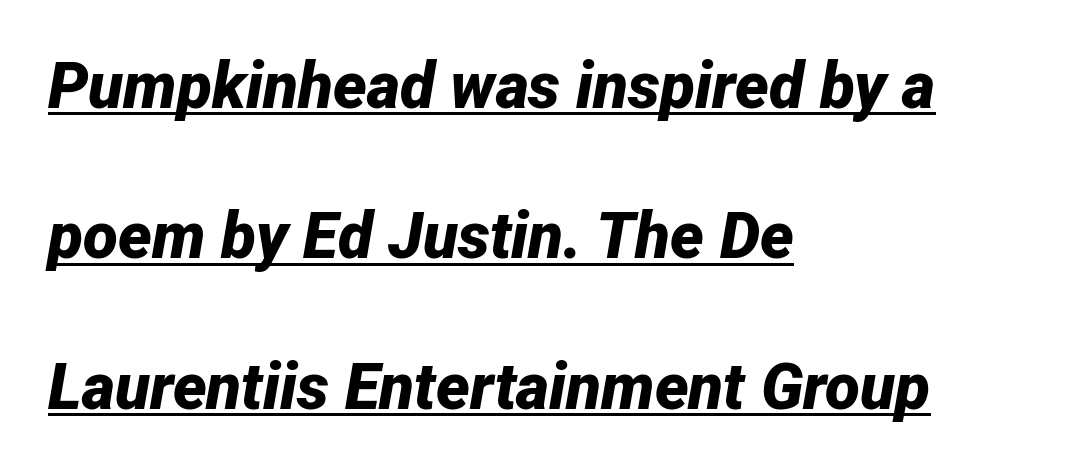
{"italic": "yes", "lean": "right", "slant_degrees": 12, "bold": "yes", "weight": "bold", "width": "normal", "stroke_contrast": "low", "x_height": "medium", "monospaced": "no", "underline": "yes", "align": "left", "line_spacing": "loose", "line_spacing_ratio": 2.35, "letter_spacing": "normal", "letter_spacing_em": 0.0, "glyph_px": 64}
